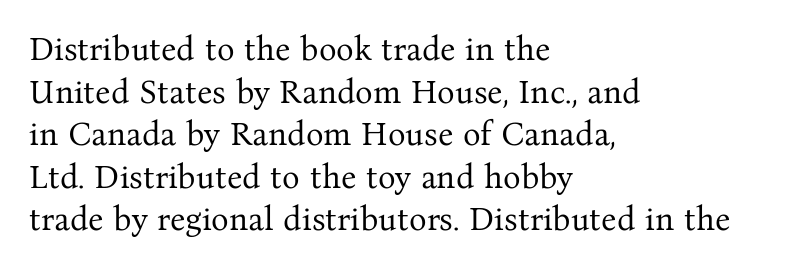
Q: Is the text bold? A: No.
Q: Is the text italic (slanted)? A: No, it is upright.
Q: Is the typeface a serif or a sans-serif typeface? A: Serif.
Q: Is the text underlined? A: No.
Q: How is the paragraph aligned? A: Left-aligned.
Q: Is the spacing between letters normal or unusually wide? A: Normal.
Q: Is the spacing between lines tight, normal or loose? A: Normal.
Q: Width (condensed, normal, or wide)? A: Normal.
Q: Stroke contrast? A: Medium.
Q: x-height? A: Medium.
Q: Monospaced? A: No.
